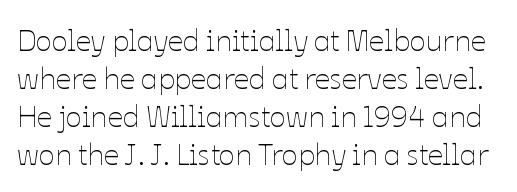
Bold? No — there's no thickening of the strokes. Each letter keeps its own natural width here, so spacing adapts to shape. The zone under the glyphs is completely vacant. These lines sit exactly where default settings would place them.
